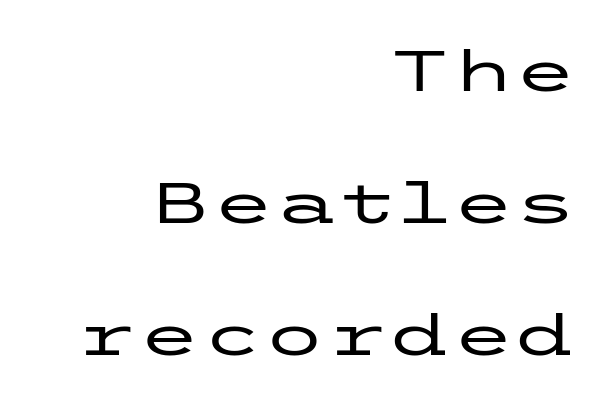
The image shows 57 px wide sans-serif type, upright; set right-aligned, loose line spacing (2.32x), normal letter spacing, not underlined; low stroke contrast and a medium x-height.
